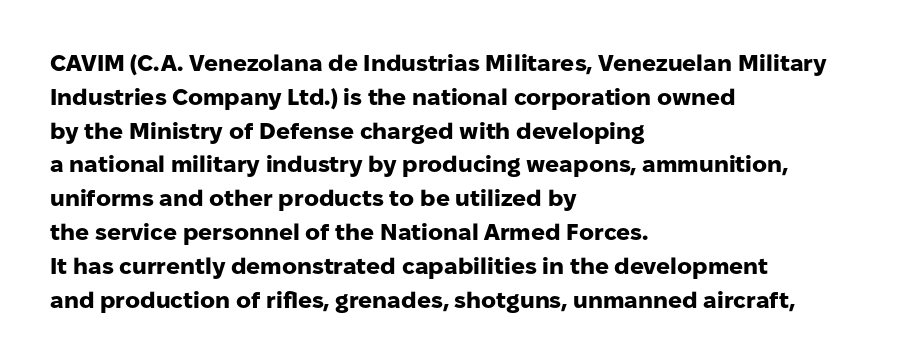
The image shows 23 px bold type, upright; set left-aligned, normal line spacing (1.47x), normal letter spacing, not underlined.
